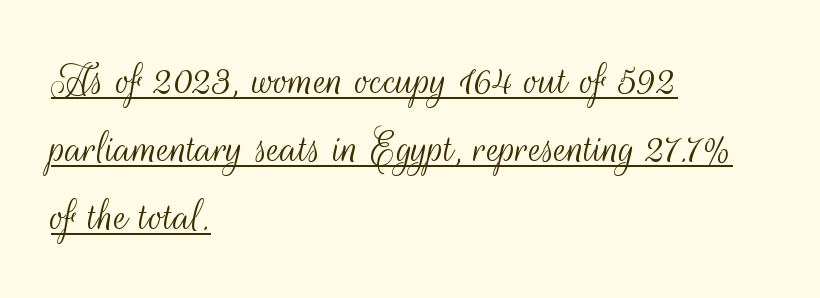
Q: Is the text bold? A: No.
Q: Is the text italic (slanted)? A: Yes.
Q: Is the typeface a serif or a sans-serif typeface? A: Sans-serif.
Q: Is the text underlined? A: Yes.
Q: How is the paragraph aligned? A: Left-aligned.
Q: Is the spacing between letters normal or unusually wide? A: Normal.
Q: Is the spacing between lines tight, normal or loose? A: Normal.
Q: Width (condensed, normal, or wide)? A: Condensed.
Q: Stroke contrast? A: Medium.
Q: x-height? A: Small.
Q: Monospaced? A: No.
